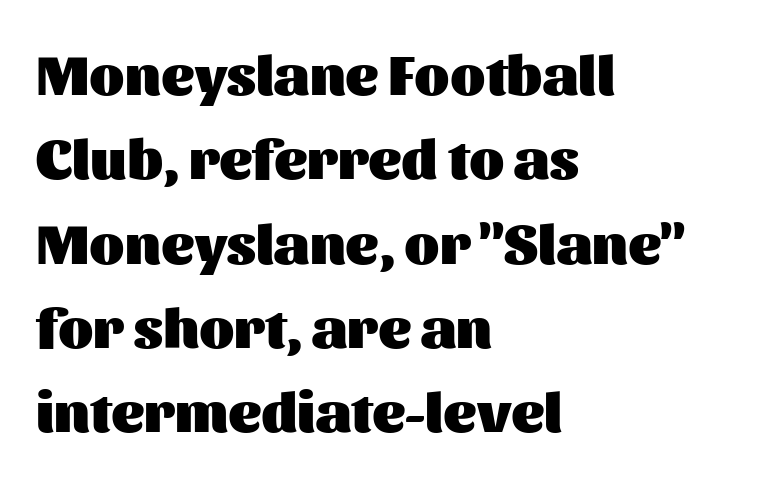
The passage shown is typed in a proportional face where columns would drift. The type is set solid horizontally, with unmodified tracking. A typesetter would label this face a sans. Horizontal bands of white between lines are of average thickness.
